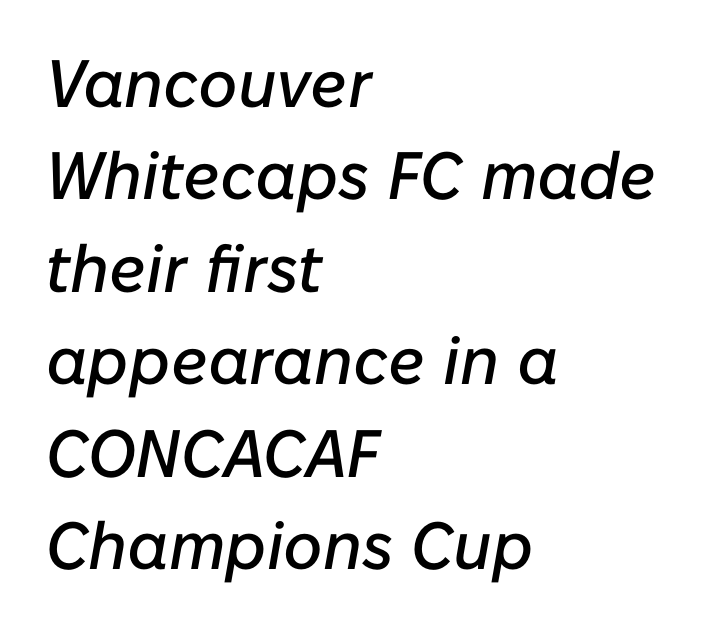
The baseline area is clear. The passage shown is typed in a proportional face where columns would drift. This block has exactly the height ordinary leading produces. Line beginnings align vertically; line endings do not.
